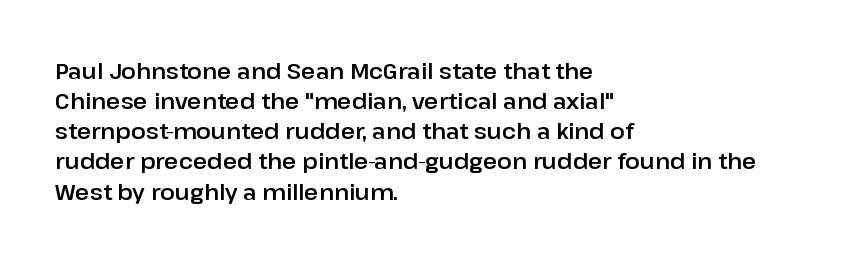
Q: Is the text italic (slanted)? A: No, it is upright.
Q: Is the text underlined? A: No.
Q: How is the paragraph aligned? A: Left-aligned.
Q: Is the spacing between letters normal or unusually wide? A: Normal.
Q: Is the spacing between lines tight, normal or loose? A: Normal.
